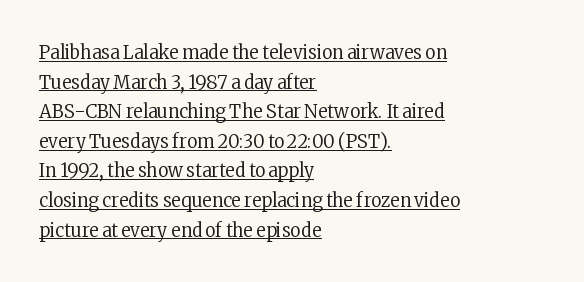
The image shows 20 px text type, upright; set left-aligned, normal line spacing (1.48x), normal letter spacing, underlined.
